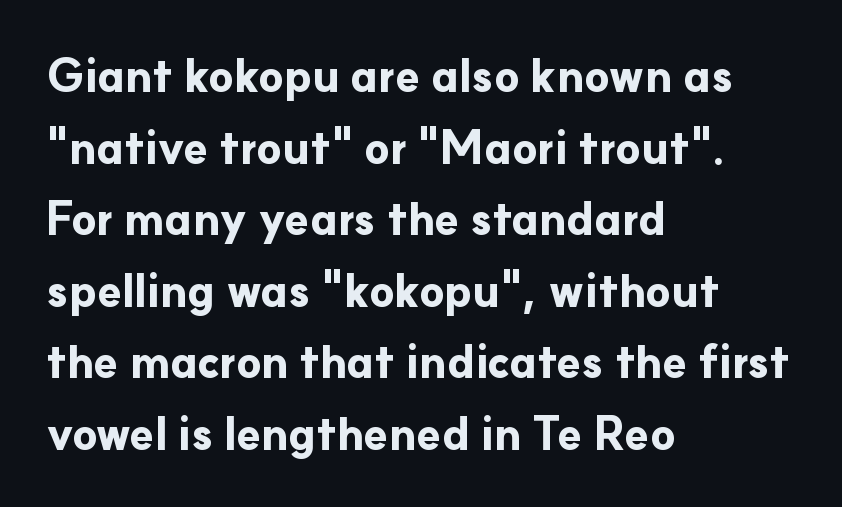
{"serif": "no", "italic": "no", "bold": "yes", "weight": "bold", "width": "normal", "stroke_contrast": "low", "x_height": "small", "monospaced": "no", "underline": "no", "align": "left", "line_spacing": "normal", "line_spacing_ratio": 1.59, "letter_spacing": "normal", "letter_spacing_em": 0.0, "glyph_px": 45}
